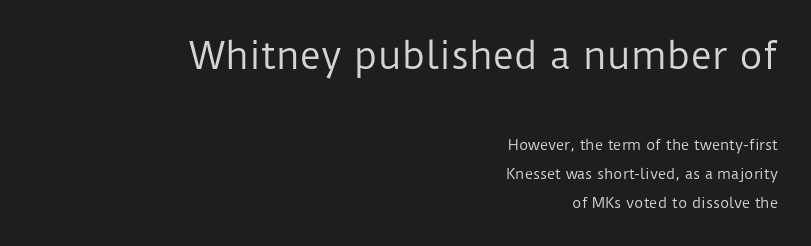
Q: Is the text bold? A: No.
Q: Is the text italic (slanted)? A: No, it is upright.
Q: Is the typeface a serif or a sans-serif typeface? A: Sans-serif.
Q: Is the text underlined? A: No.
Q: How is the paragraph aligned? A: Right-aligned.
Q: Is the spacing between letters normal or unusually wide? A: Normal.
Q: Is the spacing between lines tight, normal or loose? A: Loose.
Q: Which block of text is set in a larger size, the first (top) or the second (bottom)? A: The first (top) one.
Q: Width (condensed, normal, or wide)? A: Normal.
Q: Stroke contrast? A: Low.
Q: x-height? A: Medium.
Q: Monospaced? A: No.
